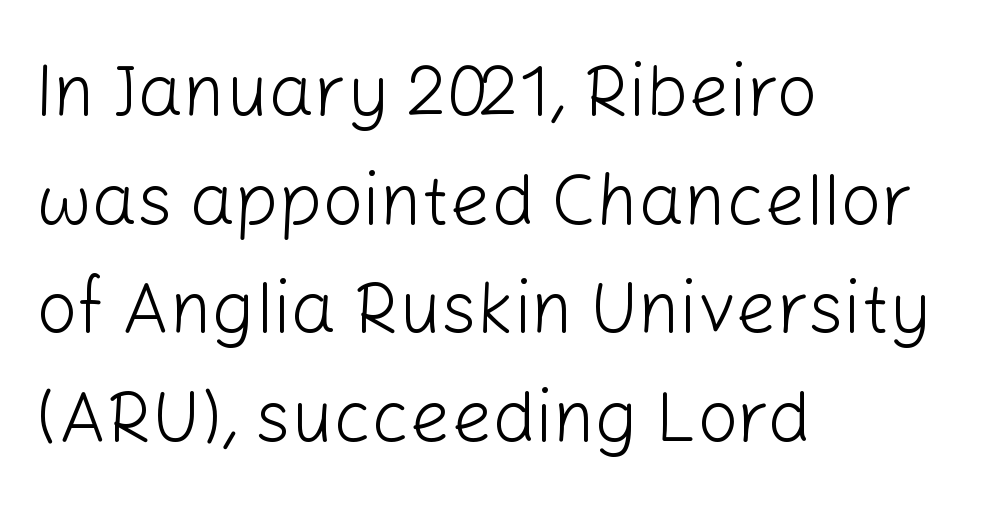
The letterforms sit shoulder to shoulder at normal distance. This sample is left-justified, so line endings fall wherever the words run out. Plain, unruled lines of type. Varying glyph widths throughout — classic text-font behaviour.
